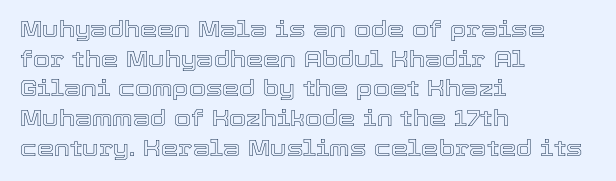
Q: Is the text italic (slanted)? A: No, it is upright.
Q: Is the text underlined? A: No.
Q: How is the paragraph aligned? A: Left-aligned.
Q: Is the spacing between letters normal or unusually wide? A: Normal.
Q: Is the spacing between lines tight, normal or loose? A: Normal.
